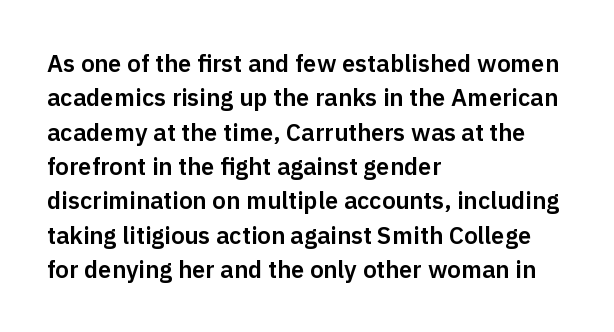
Q: Is the text italic (slanted)? A: No, it is upright.
Q: Is the text underlined? A: No.
Q: How is the paragraph aligned? A: Left-aligned.
Q: Is the spacing between letters normal or unusually wide? A: Normal.
Q: Is the spacing between lines tight, normal or loose? A: Normal.
